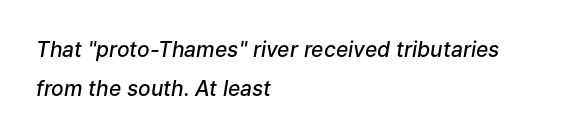
Emphasis by weight is partial: semibold. Students, note that the glyphs here touch the page at normal intervals. There's an unmistakable incline to the writing here. Letters rest on an invisible, unmarked baseline. These lines stack with their left ends in a neat column.
